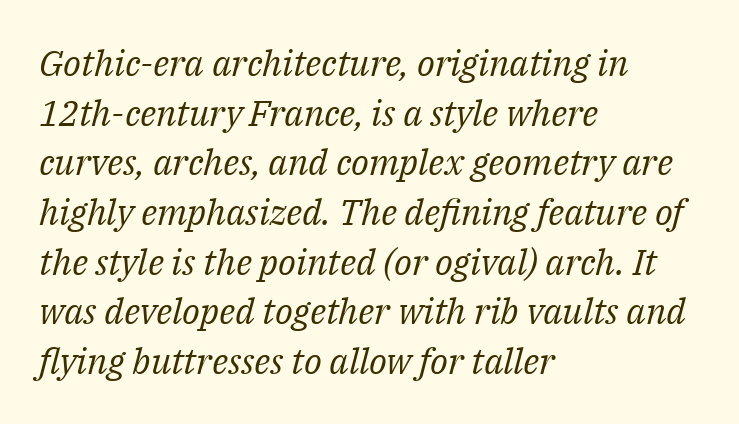
{"serif": "yes", "italic": "yes", "lean": "right", "slant_degrees": 14, "bold": "no", "weight": "regular", "width": "normal", "stroke_contrast": "medium", "x_height": "medium", "monospaced": "no", "underline": "no", "align": "left", "line_spacing": "normal", "line_spacing_ratio": 1.38, "letter_spacing": "normal", "letter_spacing_em": 0.0, "glyph_px": 36}
